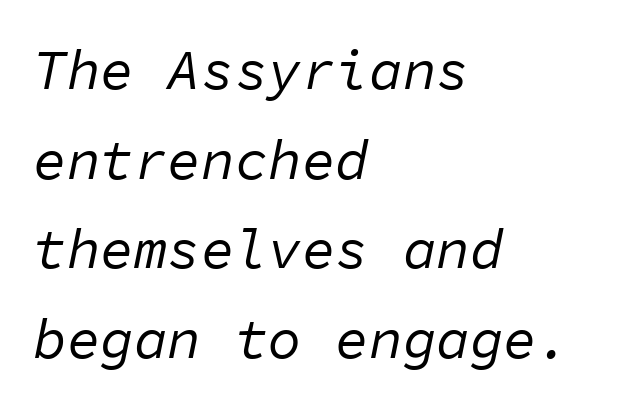
This rendering leaves character spacing at its baseline value. In terms of posture, this sample is oblique. Check the space under the baseline: it is left empty. Think of a typewriter: that constant character pitch is what you see here. Alignment: flush left.
